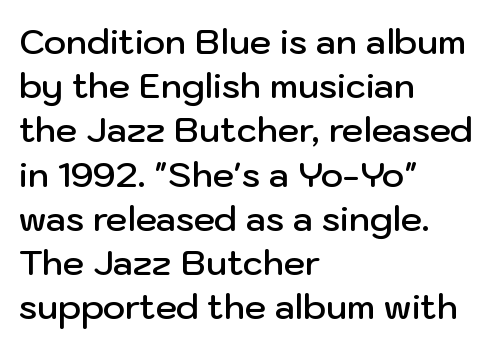
The image shows 34 px semibold sans-serif type, upright; set left-aligned, normal line spacing (1.3x), normal letter spacing, not underlined; low stroke contrast and a medium x-height.
